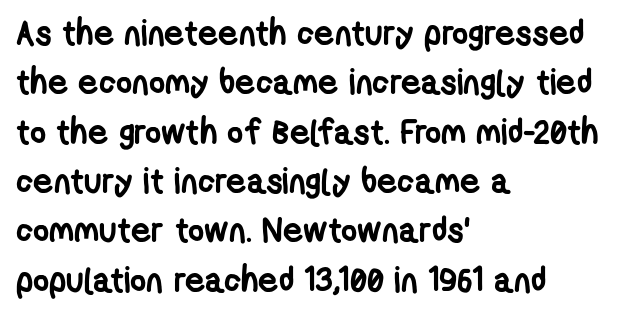
Anything drawn beneath the words? Only blank space. Words appear dense and cohesive because spacing is normal. Vertically, the passage feels balanced, rows spaced as you'd expect. Alignment: flush left.
